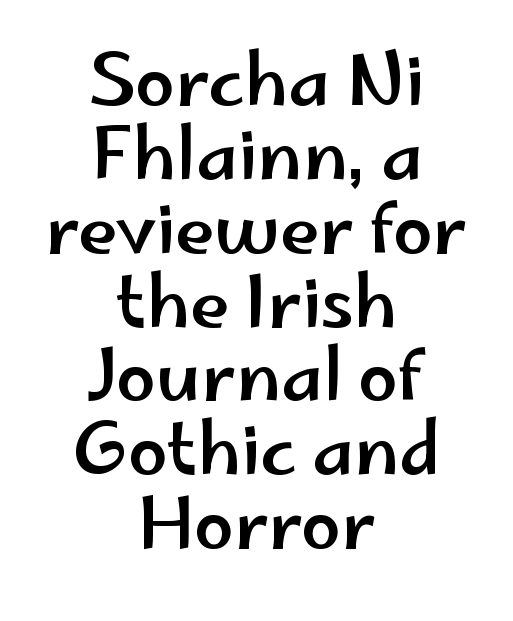
The image shows 71 px wide sans-serif type, upright; set centered, tight line spacing (1.04x), normal letter spacing, not underlined; low stroke contrast and a small x-height.
